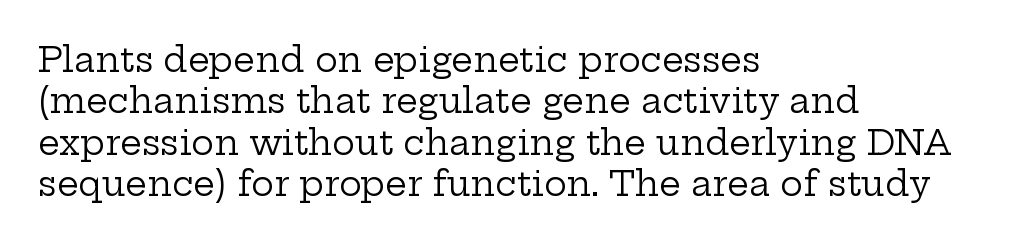
Anything drawn beneath the words? Only blank space. I'd call this a serif setting — the letters wear small feet. Note the varied advance widths — an 'i' is clearly narrower than an 'm'. Is the letter spacing exaggerated? No — it looks like the ordinary default. A light-to-regular cut is what we see here. The compositor pushed each line to the left boundary.
